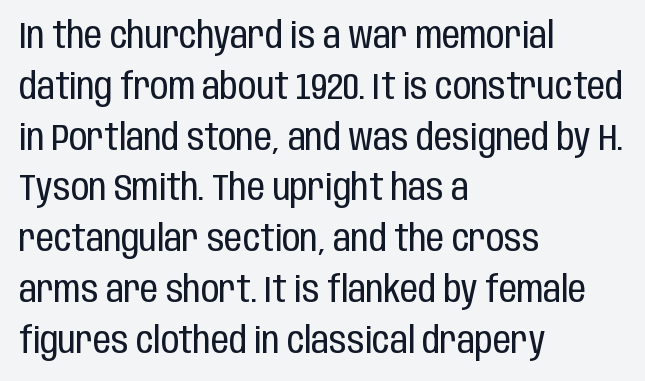
The image shows 36 px regular-weight, condensed sans-serif type, upright; set left-aligned, normal line spacing (1.41x), normal letter spacing, not underlined; low stroke contrast and a large x-height.
